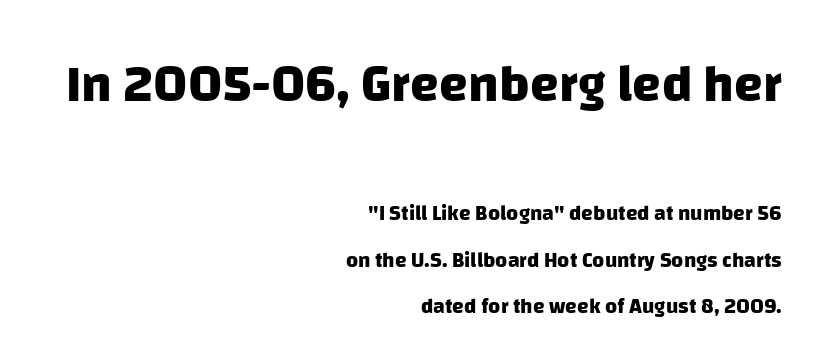
{"serif": "no", "bold": "yes", "weight": "heavy", "width": "normal", "stroke_contrast": "low", "x_height": "large", "monospaced": "no", "underline": "no", "align": "right", "line_spacing": "loose", "line_spacing_ratio": 2.22, "letter_spacing": "normal", "letter_spacing_em": 0.0, "larger_block": "first", "size_ratio": 2.48, "glyph_px": 52}
